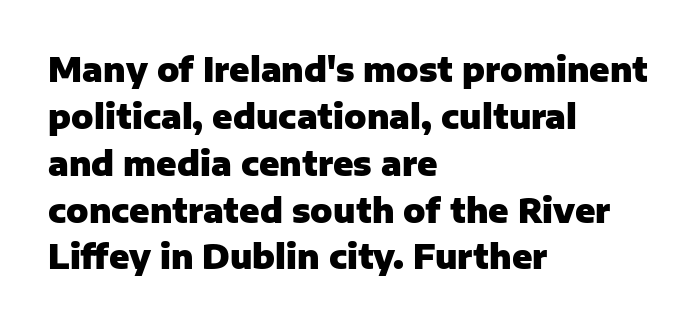
The image shows 33 px heavy sans-serif type, upright; set left-aligned, normal line spacing (1.42x), normal letter spacing, not underlined; low stroke contrast and a medium x-height.
